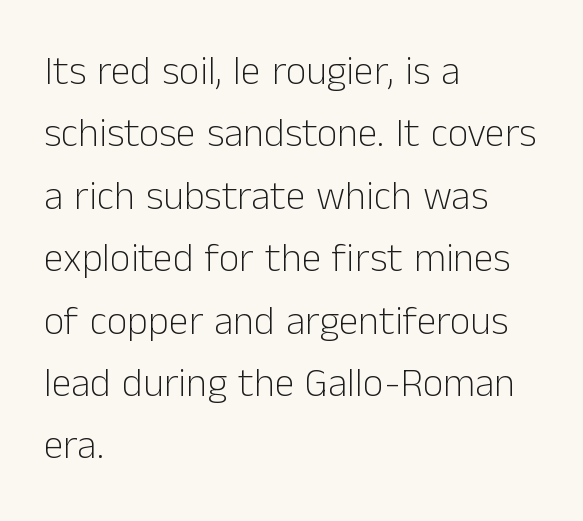
{"serif": "no", "italic": "no", "bold": "no", "weight": "light", "width": "normal", "stroke_contrast": "low", "x_height": "medium", "monospaced": "no", "underline": "no", "align": "left", "line_spacing": "normal", "line_spacing_ratio": 1.56, "letter_spacing": "normal", "letter_spacing_em": 0.0, "glyph_px": 40}
